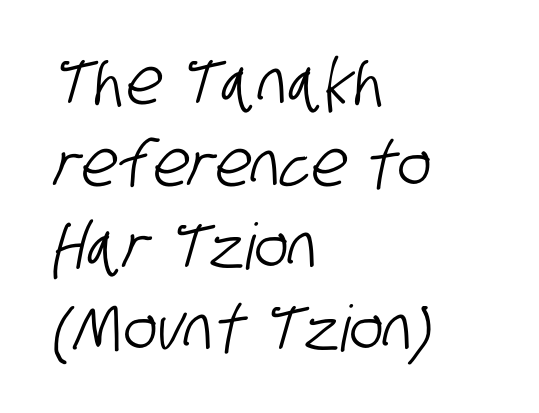
The image shows 64 px condensed sans-serif type; set left-aligned, normal line spacing (1.28x), normal letter spacing, not underlined; low stroke contrast and a large x-height.
